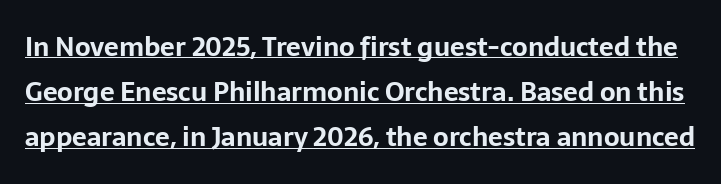
The image shows 26 px bold type, upright; set line spacing 1.74x, normal letter spacing, underlined.
